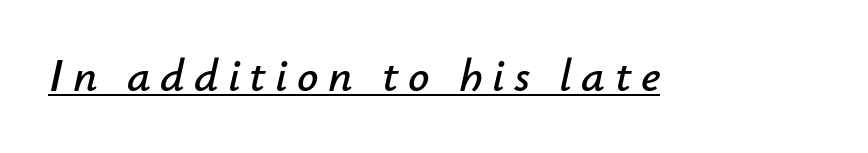
The image shows 47 px text type, italic (leaning right); set unusually wide letter spacing (+0.2 em), underlined; low stroke contrast and a small x-height.
